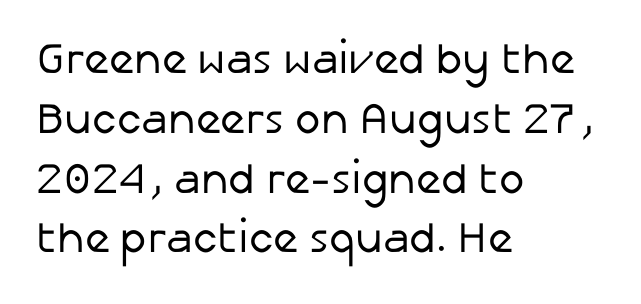
The image shows 43 px regular-weight sans-serif type, upright; set left-aligned, normal line spacing (1.39x), normal letter spacing, not underlined; low stroke contrast and a medium x-height.
